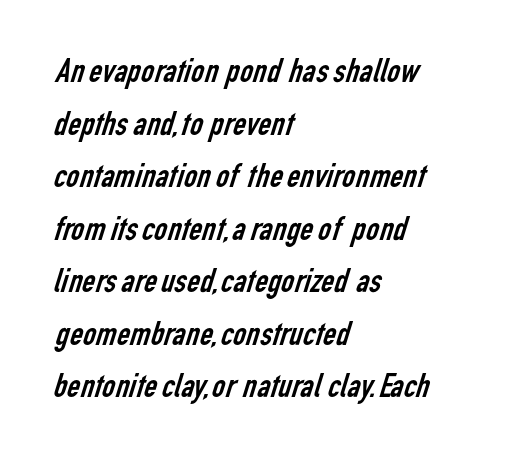
The image shows 36 px regular-weight, condensed sans-serif type; set left-aligned, normal line spacing (1.46x), normal letter spacing, not underlined; low stroke contrast and a medium x-height.
